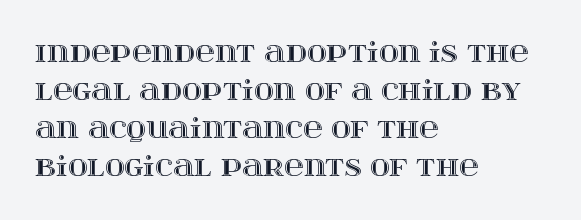
{"italic": "no", "underline": "no", "align": "left", "line_spacing": "normal", "line_spacing_ratio": 1.41, "letter_spacing": "normal", "letter_spacing_em": 0.0, "glyph_px": 27}
